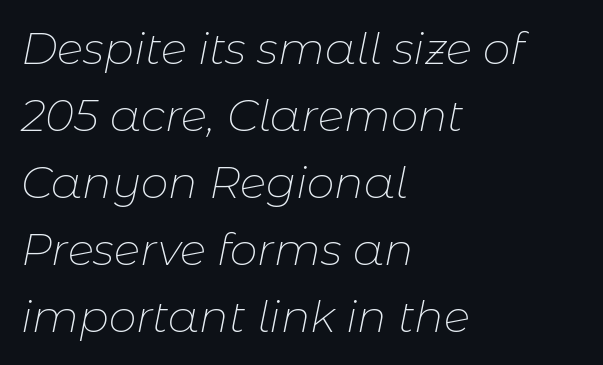
The ragged edge is on the right, which tells us the setting is flush left. Standard letterfit; no display-style spreading of the glyphs. Does the leading feel generous? No, just average. The font is comparable to plain body text, perhaps lighter.
